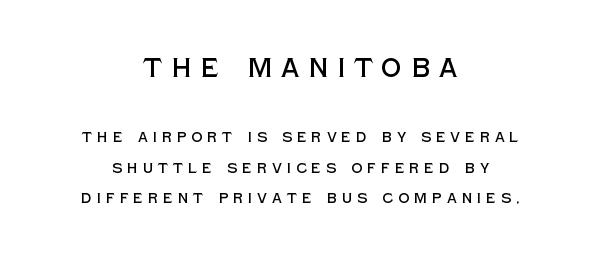
{"italic": "no", "underline": "no", "align": "center", "line_spacing": "loose", "line_spacing_ratio": 2.17, "letter_spacing": "wide", "letter_spacing_em": 0.34, "larger_block": "first", "size_ratio": 1.86, "glyph_px": 26}
